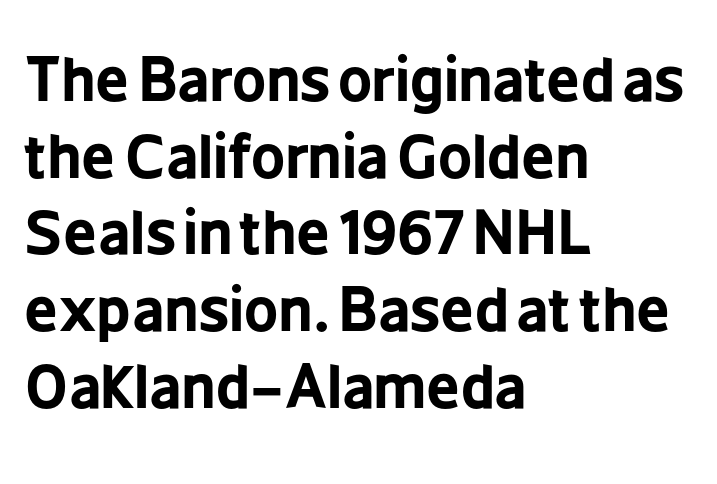
{"serif": "no", "italic": "no", "bold": "yes", "weight": "bold", "width": "condensed", "stroke_contrast": "low", "x_height": "medium", "monospaced": "no", "underline": "no", "align": "left", "line_spacing": "normal", "line_spacing_ratio": 1.3, "letter_spacing": "normal", "letter_spacing_em": 0.0, "glyph_px": 59}
